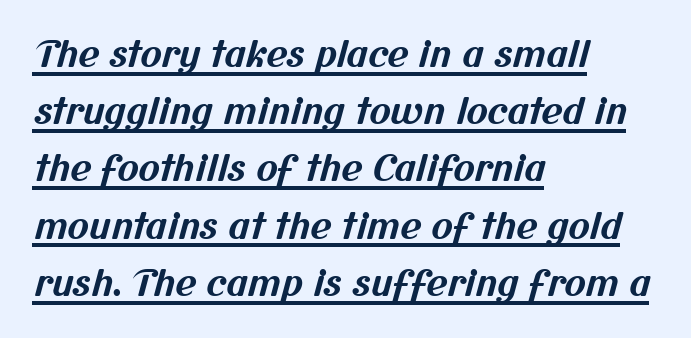
The image shows 36 px bold sans-serif type; set left-aligned, normal line spacing (1.59x), normal letter spacing, underlined; medium stroke contrast and a medium x-height.
